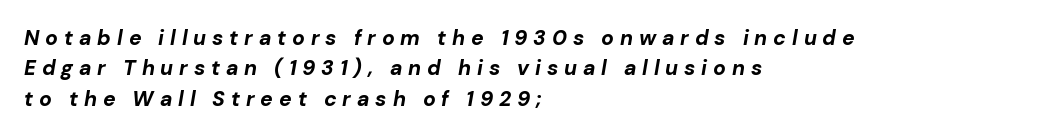
Words float on clear page, feet unadorned. A full-strength bold gives these letters their thick strokes. This is oblique type, the kind used for emphasis or titles. The passage is arranged the way most books set body copy — flush left. The horizontal fit of the characters is loose and conspicuously gappy. Reading down the column, the eye jumps a familiar distance to each next line.
